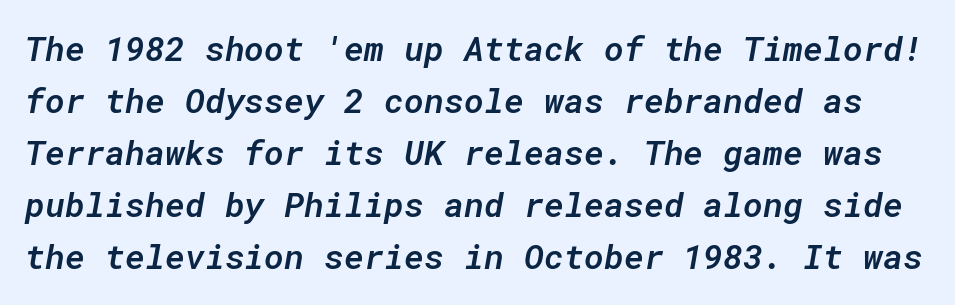
Q: Is the text bold? A: Semi-bold.
Q: Is the text italic (slanted)? A: Yes, it leans right by about 10 degrees.
Q: Is the text underlined? A: No.
Q: Is the spacing between letters normal or unusually wide? A: Normal.
Q: Is the spacing between lines tight, normal or loose? A: Normal.
Q: Width (condensed, normal, or wide)? A: Normal.
Q: Stroke contrast? A: Low.
Q: x-height? A: Medium.
Q: Monospaced? A: Yes.
